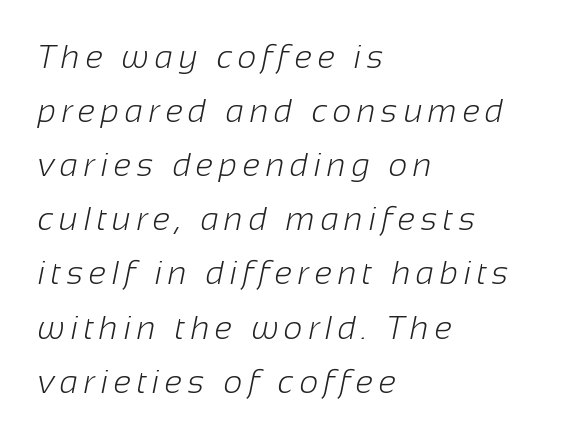
{"serif": "no", "bold": "no", "weight": "light", "width": "normal", "stroke_contrast": "low", "x_height": "medium", "monospaced": "no", "underline": "no", "align": "left", "line_spacing": "normal", "line_spacing_ratio": 1.64, "glyph_px": 33}
